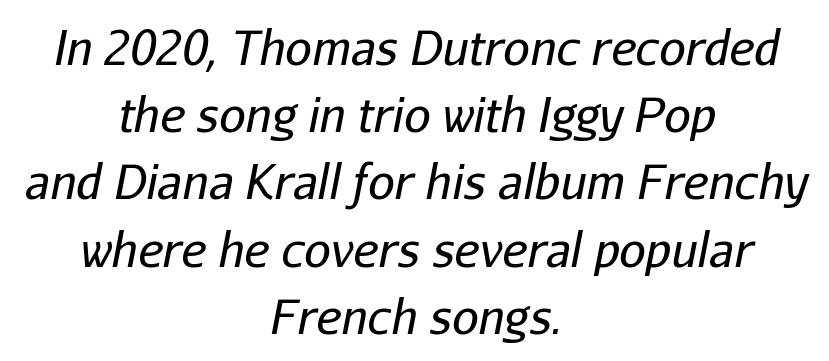
The face used here has a pronounced slope to its letters. The passage shown stacks its lines at a standard gap. Heft: none added — not bold. You could call the tracking neutral — neither tight nor loose. These lines are centered, leaving both edges ragged.
